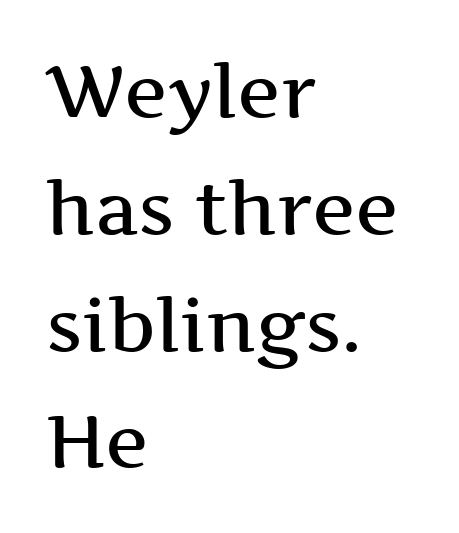
{"serif": "yes", "italic": "no", "bold": "semi", "weight": "semibold", "width": "wide", "stroke_contrast": "medium", "x_height": "medium", "monospaced": "no", "underline": "no", "align": "left", "line_spacing": "normal", "line_spacing_ratio": 1.6, "letter_spacing": "normal", "letter_spacing_em": 0.0, "glyph_px": 73}
